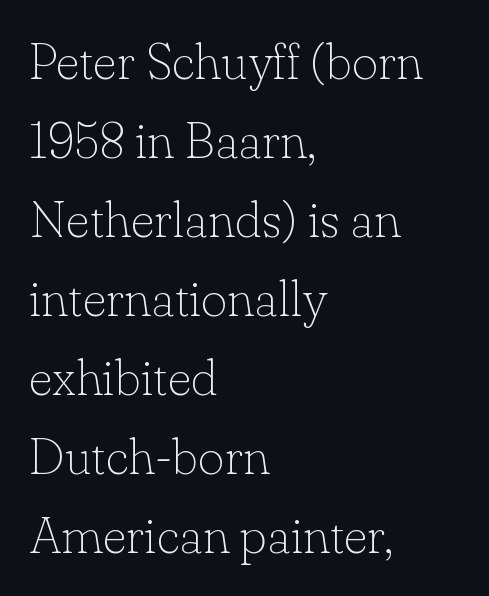
{"serif": "yes", "italic": "no", "bold": "no", "weight": "thin", "width": "normal", "stroke_contrast": "low", "x_height": "small", "monospaced": "no", "underline": "no", "align": "left", "line_spacing": "normal", "line_spacing_ratio": 1.55, "letter_spacing": "normal", "letter_spacing_em": 0.0, "glyph_px": 51}
